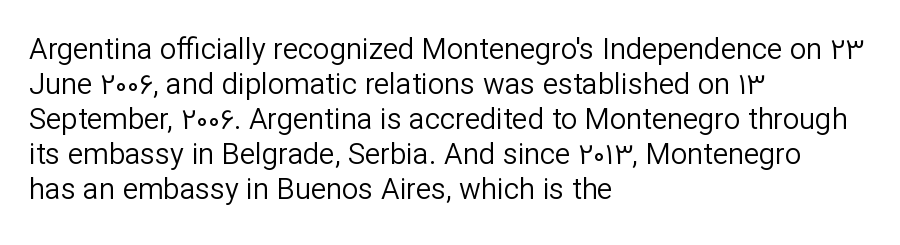
A bare baseline throughout the passage. The face used here is a sans, in the tradition of grotesques and geometrics. The letters advance in unequal steps, a hallmark of proportional type. Unlike italic type, these characters show no tilt at all. These lines stack with their left ends in a neat column.
